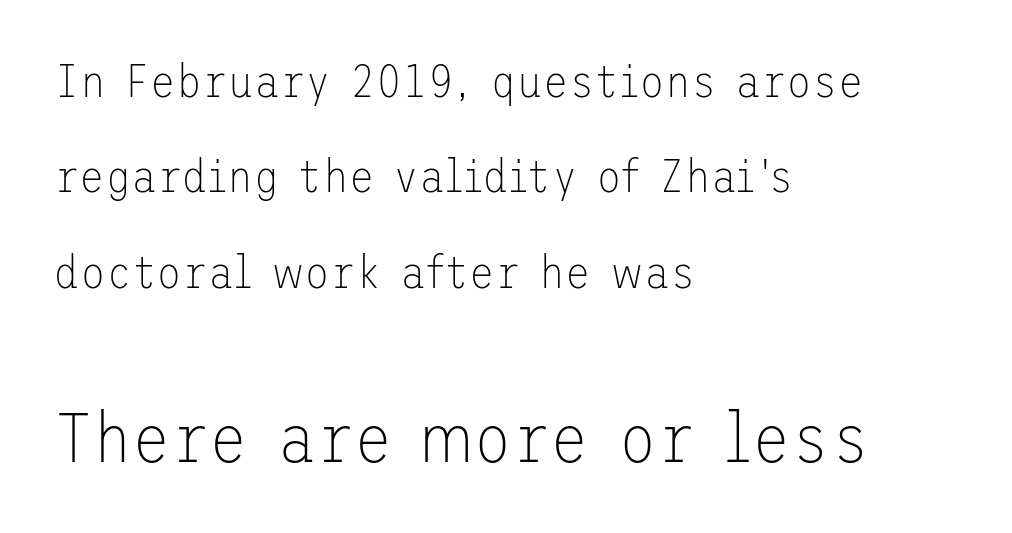
The image shows 71 px thin sans-serif type, upright; set left-aligned, loose line spacing (2.03x), normal letter spacing, not underlined; the second (bottom) block is 1.51x larger; low stroke contrast and a medium x-height.
